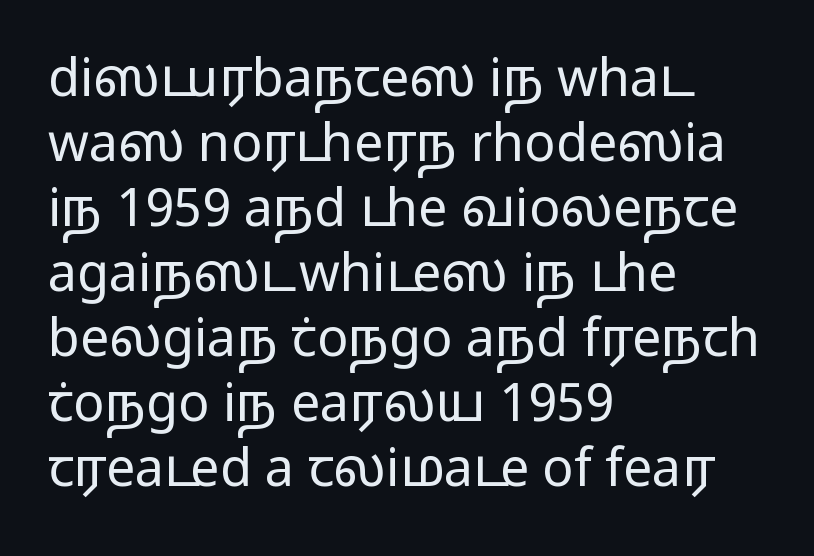
{"serif": "no", "italic": "no", "bold": "no", "weight": "regular", "width": "wide", "stroke_contrast": "low", "x_height": "medium", "monospaced": "no", "underline": "no", "align": "left", "line_spacing": "normal", "line_spacing_ratio": 1.25, "letter_spacing": "normal", "letter_spacing_em": 0.0, "glyph_px": 52}
